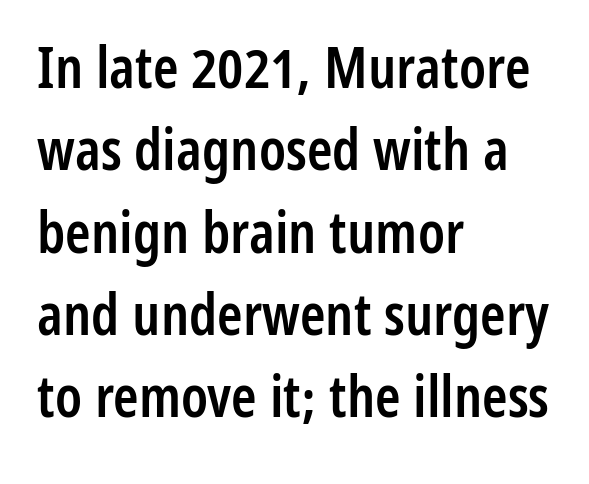
The image shows 58 px semibold, condensed sans-serif type, upright; set left-aligned, normal line spacing (1.42x), normal letter spacing, not underlined; low stroke contrast and a medium x-height.
